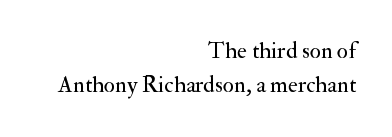
{"italic": "no", "bold": "no", "underline": "no", "align": "right", "line_spacing": "normal", "line_spacing_ratio": 1.5, "letter_spacing": "normal", "letter_spacing_em": 0.0, "glyph_px": 23}
